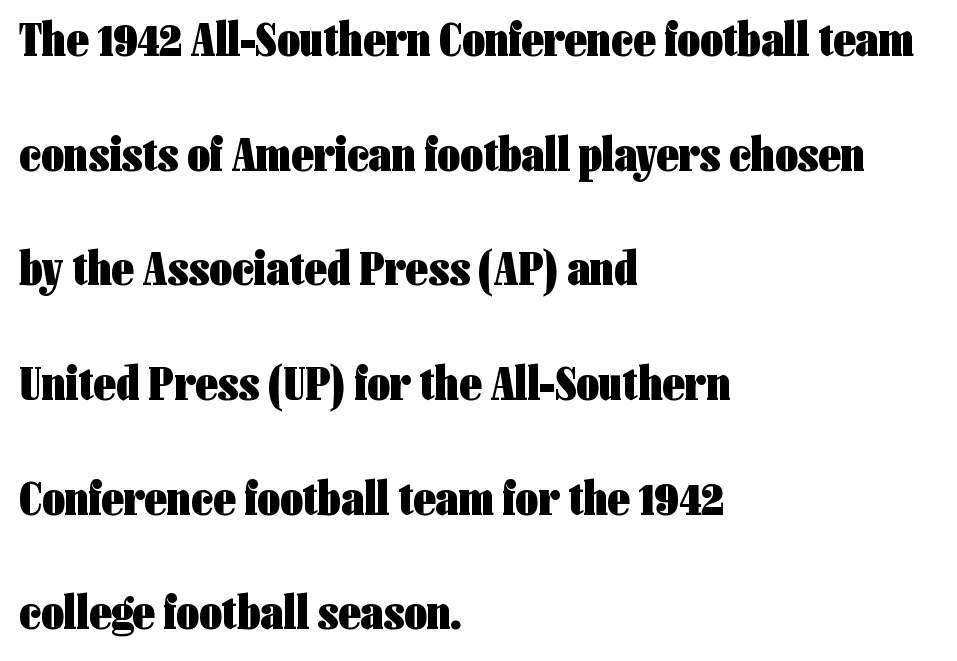
This sample is left-justified, so line endings fall wherever the words run out. Widely set lines give the paragraph a tall, airy silhouette. Nobody touched the tracking dial on this one. Set as a true bold cut, around the 700 mark.
